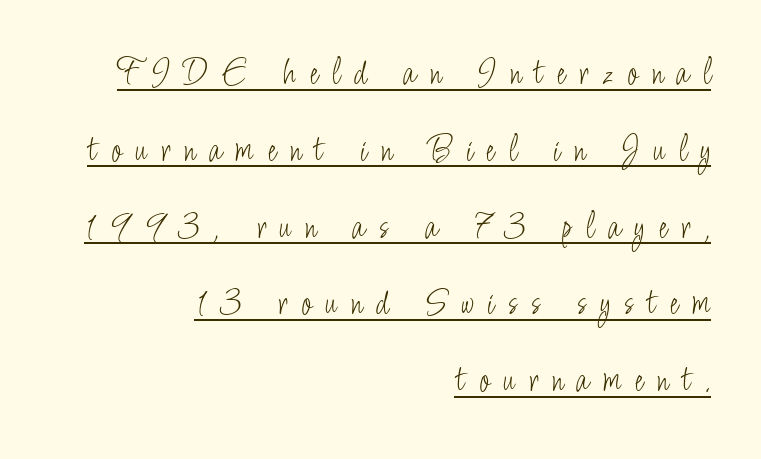
Typeset ragged left — the right edge is the straight one. A baseline rule has been typeset under these characters. Weight: in the light-to-regular range. A sans-serif font was chosen for this passage.
